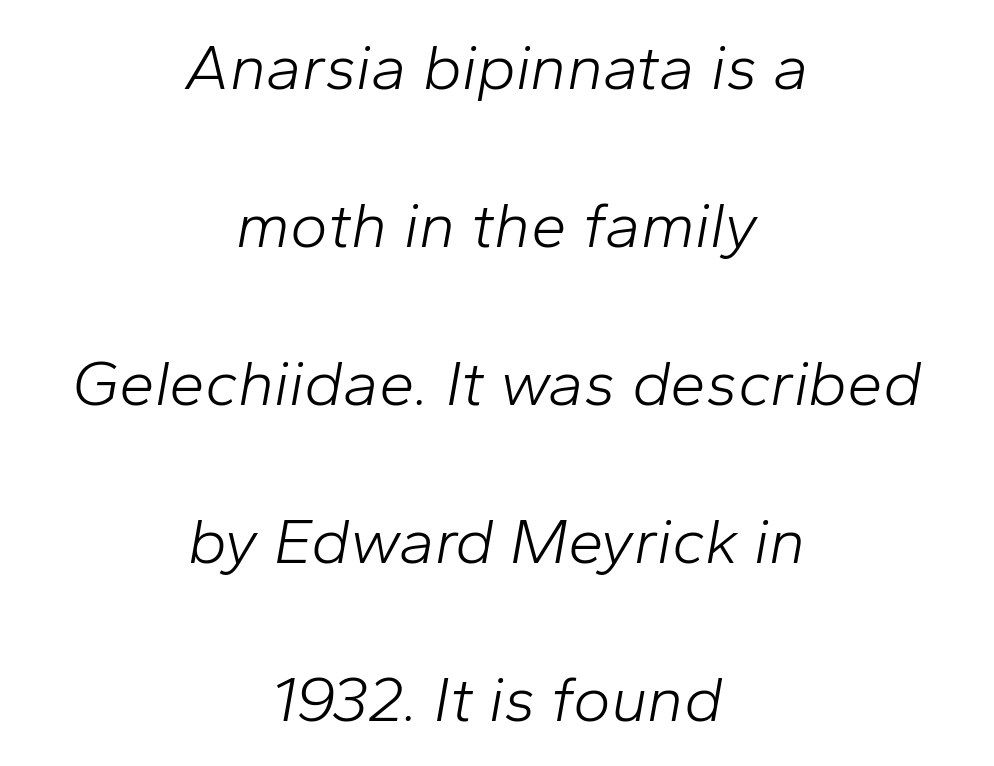
Q: Is the text bold? A: No.
Q: Is the text italic (slanted)? A: Yes, it leans right by about 10 degrees.
Q: Is the text underlined? A: No.
Q: How is the paragraph aligned? A: Centered.
Q: Is the spacing between letters normal or unusually wide? A: Normal.
Q: Is the spacing between lines tight, normal or loose? A: Loose.
Q: Width (condensed, normal, or wide)? A: Normal.
Q: Stroke contrast? A: Low.
Q: x-height? A: Medium.
Q: Monospaced? A: No.
